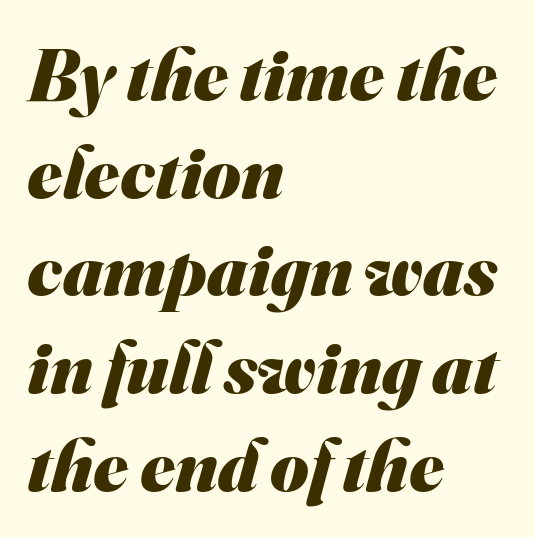
Serifs: no, the terminals of the letterforms are clean. These lines are set flush left with a ragged right edge. These lines keep a tight, regular rhythm from letter to letter. Type without underlining.
